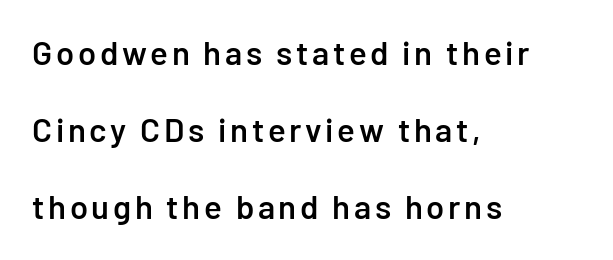
Q: Is the text bold? A: Semi-bold.
Q: Is the text italic (slanted)? A: No, it is upright.
Q: Is the typeface a serif or a sans-serif typeface? A: Sans-serif.
Q: Is the text underlined? A: No.
Q: How is the paragraph aligned? A: Left-aligned.
Q: Is the spacing between lines tight, normal or loose? A: Loose.
Q: Width (condensed, normal, or wide)? A: Normal.
Q: Stroke contrast? A: Low.
Q: x-height? A: Medium.
Q: Monospaced? A: No.
